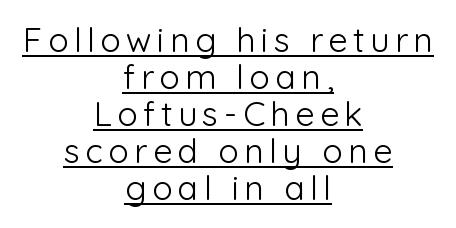
The space between consecutive lines is stingy. The lettering holds an erect, upright posture throughout. Somebody hit Ctrl+U on this one — the words are underlined. Proportional: the letters do not fall into vertical columns. Notice how the passage keeps no hard edge, just a central spine. Stem width sits at or under what a default text font uses.
